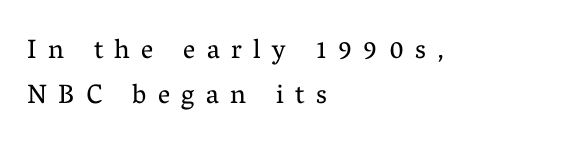
{"italic": "no", "bold": "no", "underline": "no", "align": "left", "line_spacing": "normal", "line_spacing_ratio": 1.67, "letter_spacing": "wide", "letter_spacing_em": 0.42, "glyph_px": 27}
